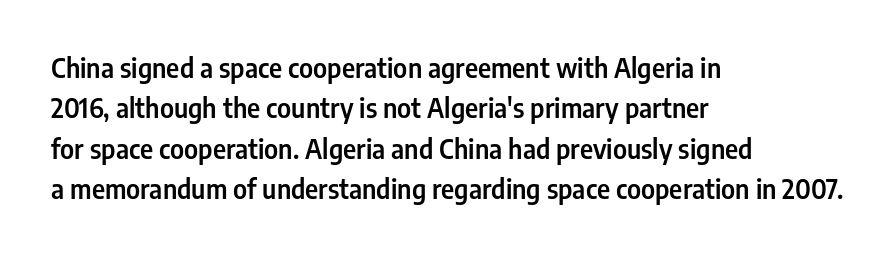
{"italic": "no", "underline": "no", "align": "left", "line_spacing": "normal", "line_spacing_ratio": 1.55, "letter_spacing": "normal", "letter_spacing_em": 0.0, "glyph_px": 26}
